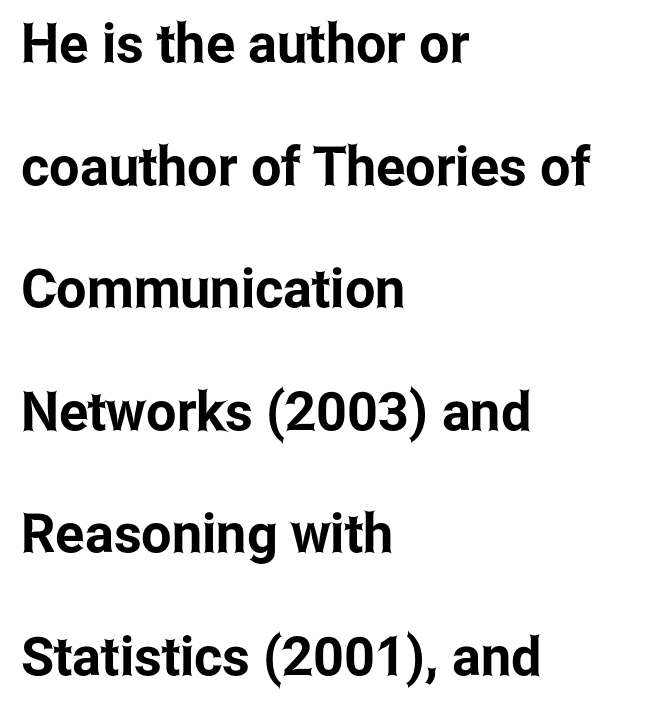
Q: Is the text italic (slanted)? A: No, it is upright.
Q: Is the typeface a serif or a sans-serif typeface? A: Sans-serif.
Q: Is the text underlined? A: No.
Q: How is the paragraph aligned? A: Left-aligned.
Q: Is the spacing between letters normal or unusually wide? A: Normal.
Q: Is the spacing between lines tight, normal or loose? A: Loose.
Q: Width (condensed, normal, or wide)? A: Condensed.
Q: Stroke contrast? A: Low.
Q: x-height? A: Medium.
Q: Monospaced? A: No.
